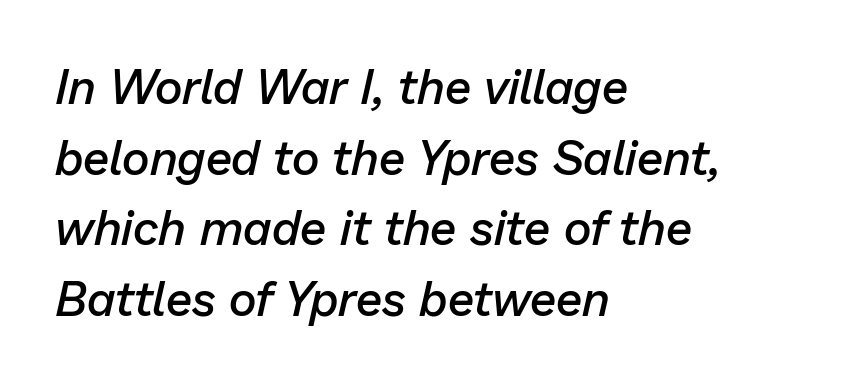
The image shows 48 px semibold type, italic (leaning right); set left-aligned, normal line spacing (1.47x), normal letter spacing, not underlined; low stroke contrast and a medium x-height.
